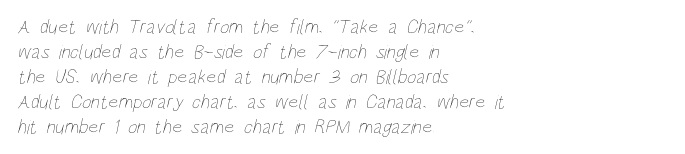
Q: Is the text bold? A: No.
Q: Is the text underlined? A: No.
Q: How is the paragraph aligned? A: Left-aligned.
Q: Is the spacing between letters normal or unusually wide? A: Normal.
Q: Is the spacing between lines tight, normal or loose? A: Normal.
